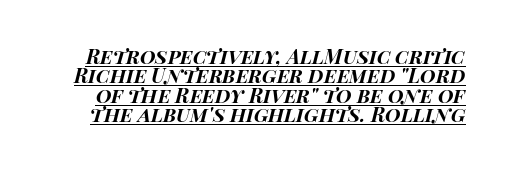
{"italic": "yes", "lean": "right", "slant_degrees": 15, "bold": "yes", "underline": "yes", "line_spacing": "tight", "line_spacing_ratio": 0.97, "letter_spacing": "normal", "letter_spacing_em": 0.0, "glyph_px": 20}
